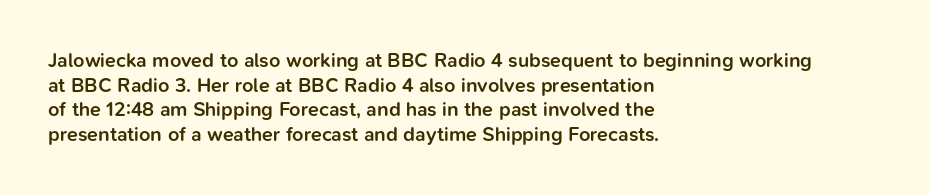
Characters follow at the spacing the type designer built in. The specimen reads as upright at a glance. The specimen omits any rule beneath the text block's lines. Short and long lines alike share a common starting point at left. Notice the strokes are somewhat thickened but not fully heavy: this is a semibold.
